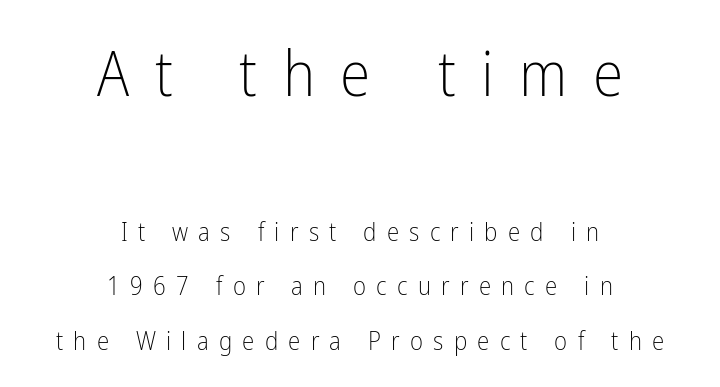
A centered setting, common on invitations and titles, is used for this passage. Here the glyphs are tracked loosely, breaking word shapes into spaced letters. When letters stand straight like this, we call the style roman or upright. Grotesque or geometric, the face here clearly has no serifs. If you squint, the top block still reads clearly — it's the larger of the two.
